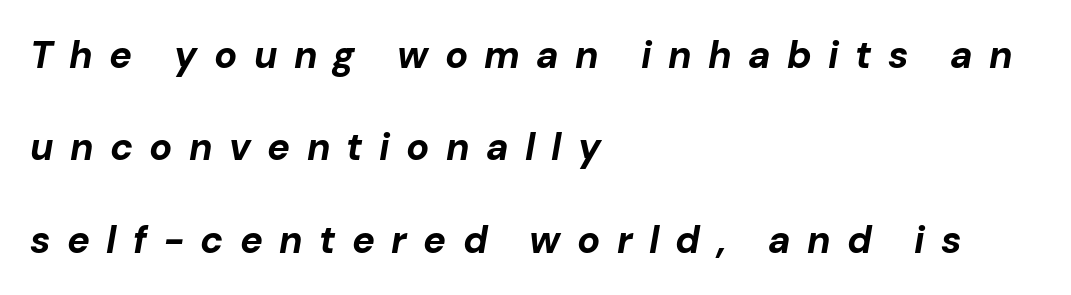
The zone under the glyphs is completely vacant. The sample has been set heavy, in full bold. Italic? Definitely — the glyphs are oblique. Here the glyphs are tracked loosely, breaking word shapes into spaced letters. The letters advance in unequal steps, a hallmark of proportional type.
